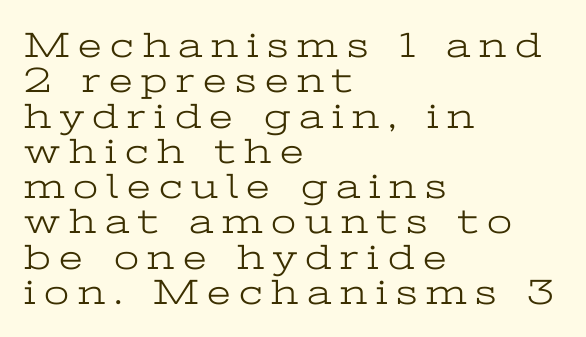
{"serif": "yes", "italic": "no", "bold": "no", "weight": "light", "width": "wide", "stroke_contrast": "low", "x_height": "medium", "monospaced": "no", "underline": "no", "align": "left", "line_spacing": "tight", "line_spacing_ratio": 0.98, "letter_spacing": "wide", "letter_spacing_em": 0.24, "glyph_px": 36}
